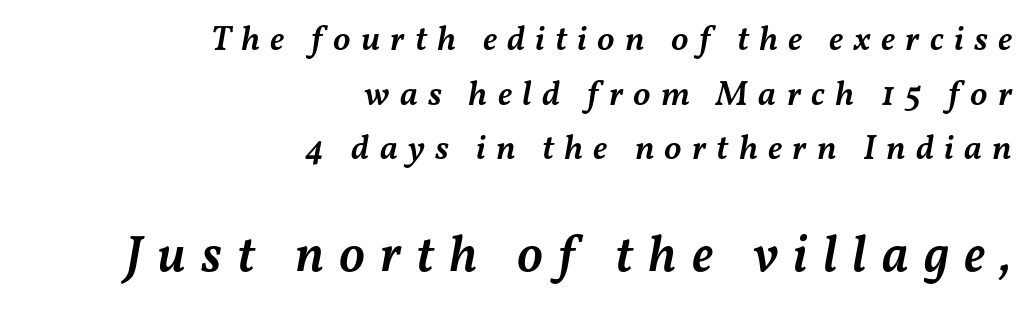
Visually the block forms a straight wall on the right and a jagged coastline on the left. Is the letter spacing exaggerated? Yes — the characters are pushed far apart. Set as a demibold, roughly 600 on the weight scale. The glyphs look as if they've been sheared to an angle. A typesetter would call this proportional, since set widths differ per character.
